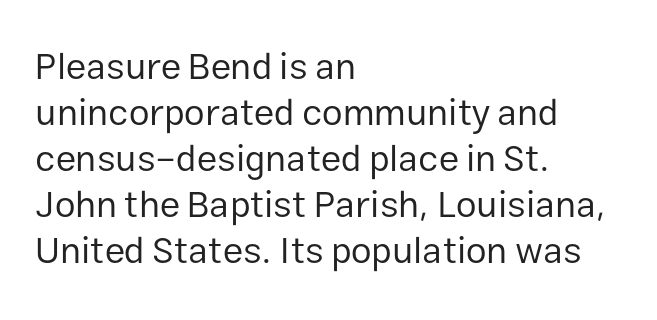
{"serif": "no", "italic": "no", "bold": "no", "weight": "regular", "width": "normal", "stroke_contrast": "low", "x_height": "medium", "monospaced": "no", "underline": "no", "align": "left", "line_spacing_ratio": 1.24, "letter_spacing": "normal", "letter_spacing_em": 0.0, "glyph_px": 37}
